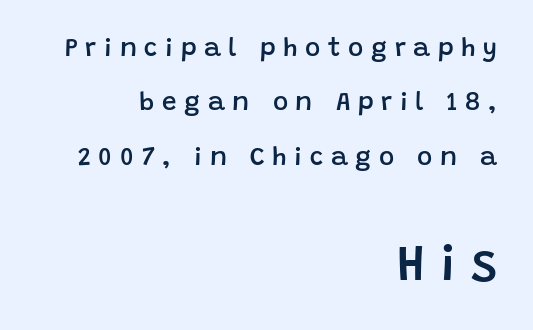
The image shows 52 px semibold sans-serif type, upright; set right-aligned, loose line spacing (2.09x), unusually wide letter spacing (+0.29 em), not underlined; the second (bottom) block is 2.0x larger; low stroke contrast and a large x-height.
